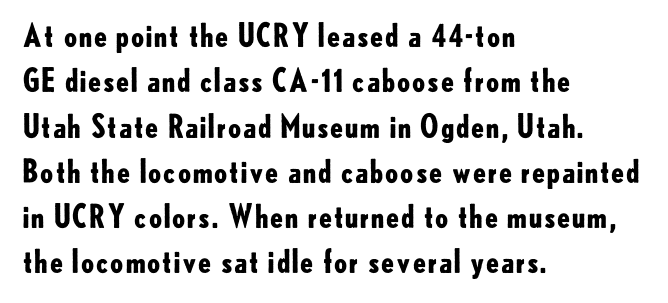
Style check: upright. Successive baselines arrive at the customary interval. Notice how thick the strokes are: this is what a full bold looks like. The letters carry no serifs — their stems end cleanly without finishing strokes. Here the glyphs are tracked normally, forming tight word shapes.
